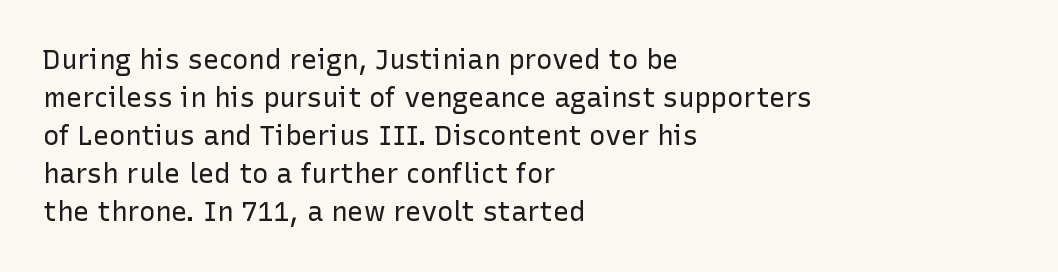
The image shows 27 px text type, upright; set left-aligned, normal line spacing (1.41x), normal letter spacing, not underlined.
